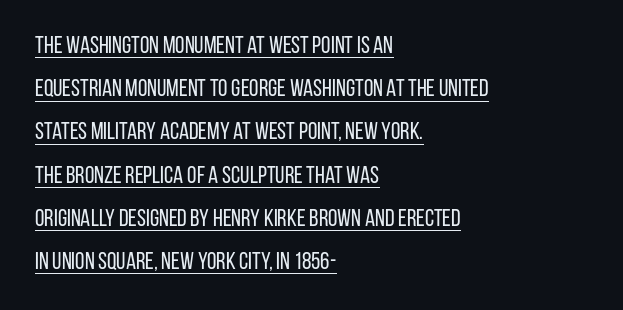
Italic? Not at all — the glyphs are vertical. A baseline rule has been typeset under these characters. Tracking value appears to be zero — textbook default spacing. The passage is arranged the way most books set body copy — flush left. This is not heavy type; no bold has been used.
